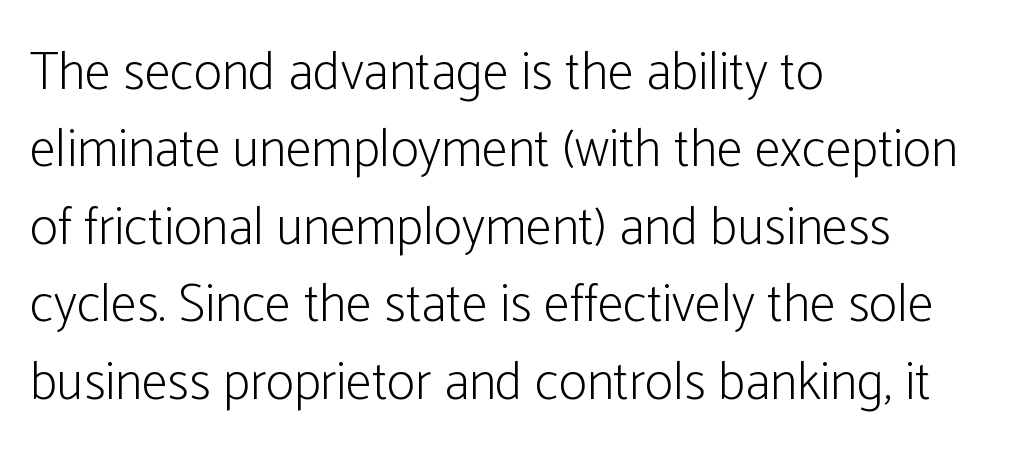
{"serif": "no", "italic": "no", "bold": "no", "weight": "light", "width": "condensed", "stroke_contrast": "low", "x_height": "medium", "monospaced": "no", "underline": "no", "align": "left", "line_spacing": "normal", "line_spacing_ratio": 1.46, "letter_spacing": "normal", "letter_spacing_em": 0.0, "glyph_px": 53}
